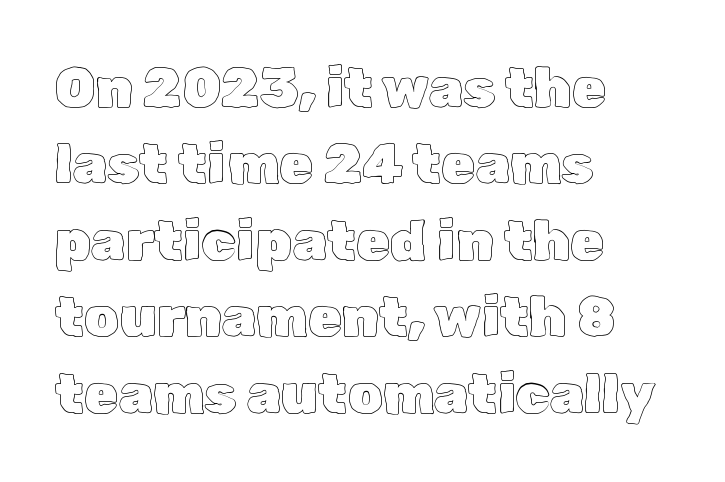
The image shows 55 px text type, upright; set left-aligned, normal line spacing (1.39x), normal letter spacing, not underlined; a medium x-height.
